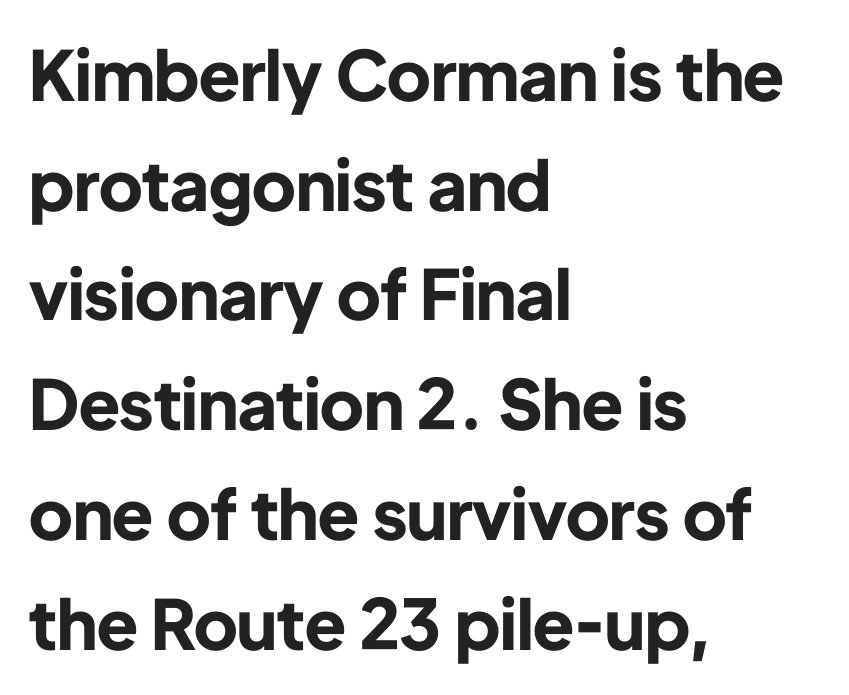
{"serif": "no", "italic": "no", "bold": "yes", "weight": "bold", "width": "normal", "stroke_contrast": "low", "x_height": "medium", "monospaced": "no", "underline": "no", "align": "left", "line_spacing": "normal", "line_spacing_ratio": 1.59, "letter_spacing": "normal", "letter_spacing_em": 0.0, "glyph_px": 69}
